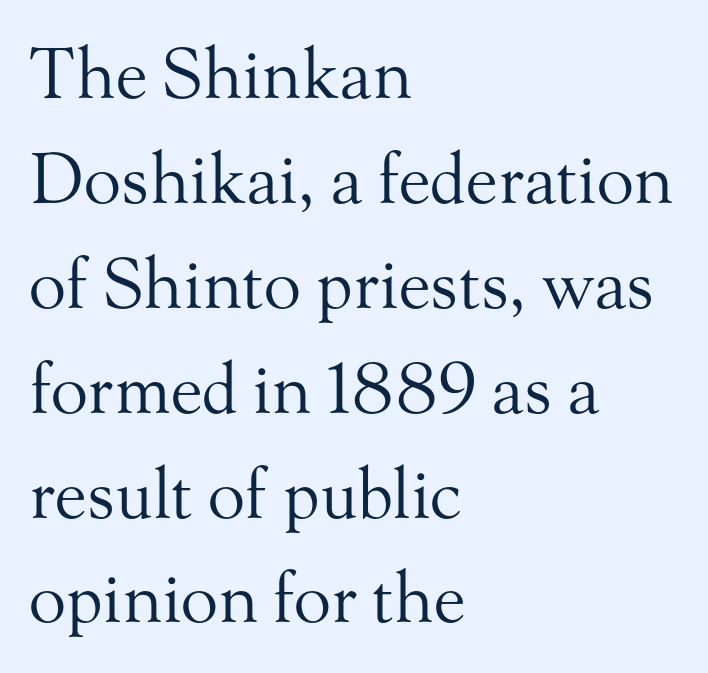
The image shows 69 px regular-weight serif type, upright; set left-aligned, normal line spacing (1.52x), normal letter spacing, not underlined; medium stroke contrast and a small x-height.
